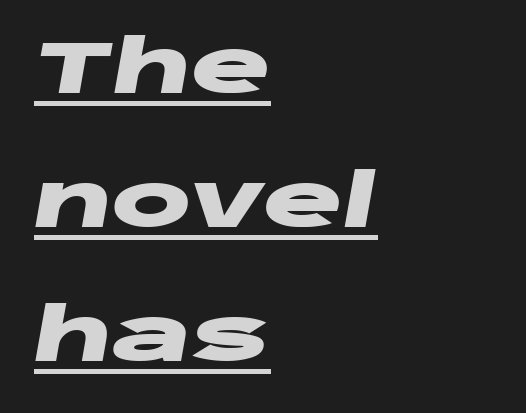
{"italic": "yes", "lean": "right", "slant_degrees": 10, "bold": "yes", "weight": "heavy", "width": "wide", "stroke_contrast": "low", "x_height": "large", "monospaced": "no", "underline": "yes", "align": "left", "line_spacing_ratio": 1.81, "letter_spacing": "normal", "letter_spacing_em": 0.0, "glyph_px": 74}
